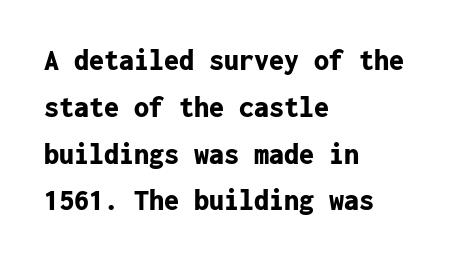
The image shows 30 px bold sans-serif type, upright, monospaced; set left-aligned, normal line spacing (1.56x), normal letter spacing, not underlined; low stroke contrast and a medium x-height.
